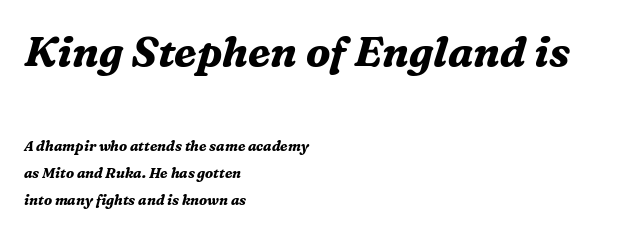
Q: Is the text bold? A: Yes.
Q: Is the text italic (slanted)? A: Yes, it leans right by about 16 degrees.
Q: Is the typeface a serif or a sans-serif typeface? A: Serif.
Q: Is the text underlined? A: No.
Q: How is the paragraph aligned? A: Left-aligned.
Q: Is the spacing between letters normal or unusually wide? A: Normal.
Q: Is the spacing between lines tight, normal or loose? A: Loose.
Q: Which block of text is set in a larger size, the first (top) or the second (bottom)? A: The first (top) one.
Q: Width (condensed, normal, or wide)? A: Normal.
Q: Stroke contrast? A: Medium.
Q: x-height? A: Medium.
Q: Monospaced? A: No.
